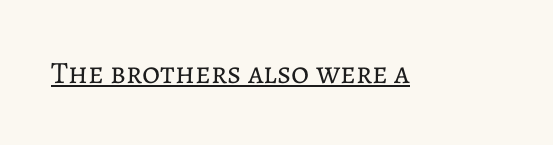
This sample uses an upright cut, with every glyph sitting square on the baseline. Inter-character spacing is left at the font's built-in metrics. The passage shown is typed in a proportional face where columns would drift. The specimen includes a rule beneath the text block's lines. Ink coverage per letter is moderate at most.
